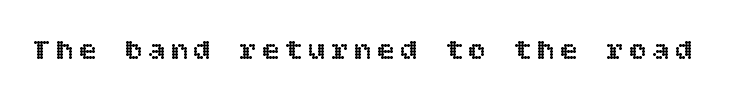
Posture: upright roman. Letters rest on an invisible, unmarked baseline.
